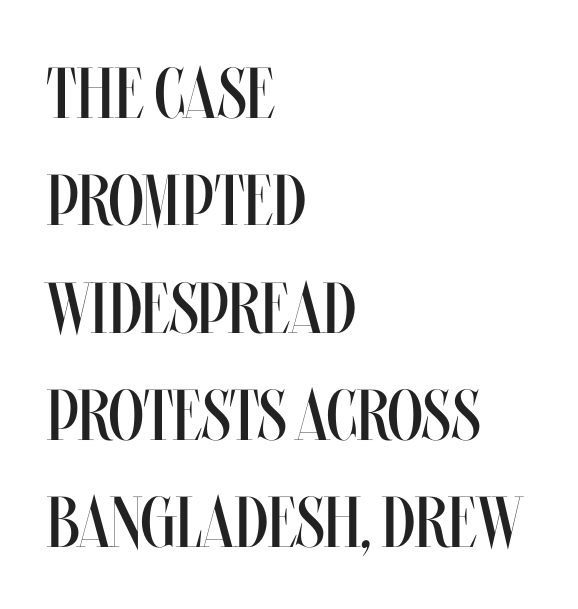
Q: Is the text bold? A: No.
Q: Is the text italic (slanted)? A: No, it is upright.
Q: Is the text underlined? A: No.
Q: How is the paragraph aligned? A: Left-aligned.
Q: Is the spacing between letters normal or unusually wide? A: Normal.
Q: Is the spacing between lines tight, normal or loose? A: Normal.
Q: Width (condensed, normal, or wide)? A: Condensed.
Q: Stroke contrast? A: Medium.
Q: x-height? A: Large.
Q: Monospaced? A: No.
